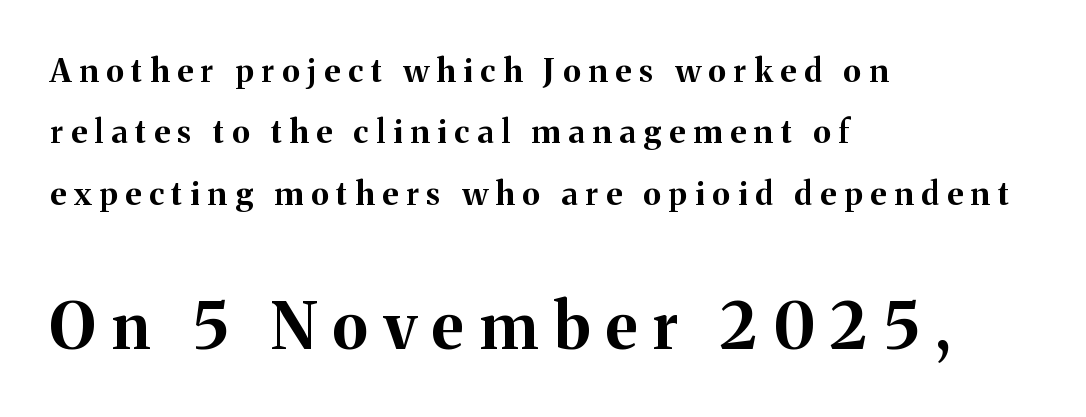
Q: Is the text bold? A: Yes.
Q: Is the text italic (slanted)? A: No, it is upright.
Q: Is the typeface a serif or a sans-serif typeface? A: Serif.
Q: Is the text underlined? A: No.
Q: How is the paragraph aligned? A: Left-aligned.
Q: Is the spacing between letters normal or unusually wide? A: Unusually wide.
Q: Is the spacing between lines tight, normal or loose? A: Loose.
Q: Which block of text is set in a larger size, the first (top) or the second (bottom)? A: The second (bottom) one.
Q: Width (condensed, normal, or wide)? A: Normal.
Q: Stroke contrast? A: Medium.
Q: x-height? A: Medium.
Q: Monospaced? A: No.
